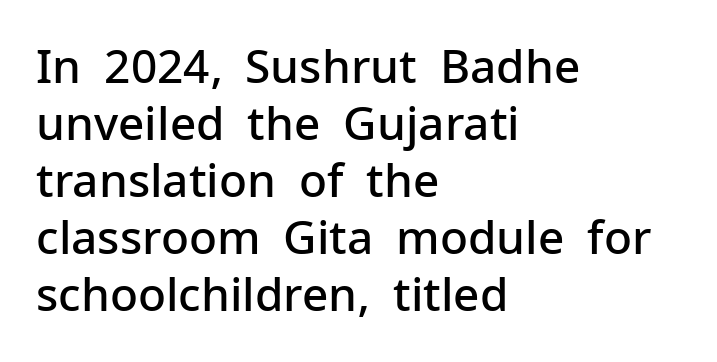
Are there feet on the stems? There aren't — it's a sans. The ragged edge is on the right, which tells us the setting is flush left. The letters sit at their default tracking, neither squeezed nor spread. These words are printed semibold, heavier than regular yet not bold. These lines were composed using upright roman letters. The strip under each line holds only bare page.
